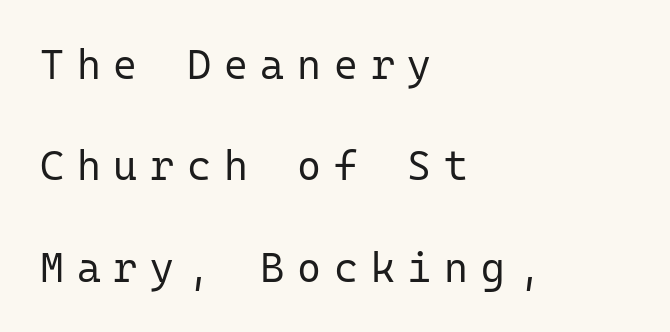
Lines of text with bare space underneath. The setting favours the left margin, as ordinary paragraphs usually do. Note: no serifs on the glyphs. Notice the wide empty band between every row — that's loose leading.
